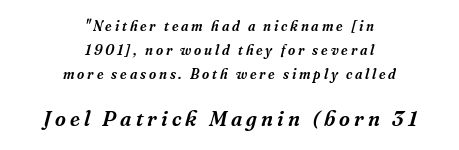
Q: Is the text italic (slanted)? A: Yes, it leans right by about 16 degrees.
Q: Is the text underlined? A: No.
Q: How is the paragraph aligned? A: Centered.
Q: Is the spacing between letters normal or unusually wide? A: Unusually wide.
Q: Is the spacing between lines tight, normal or loose? A: Normal.
Q: Which block of text is set in a larger size, the first (top) or the second (bottom)? A: The second (bottom) one.
